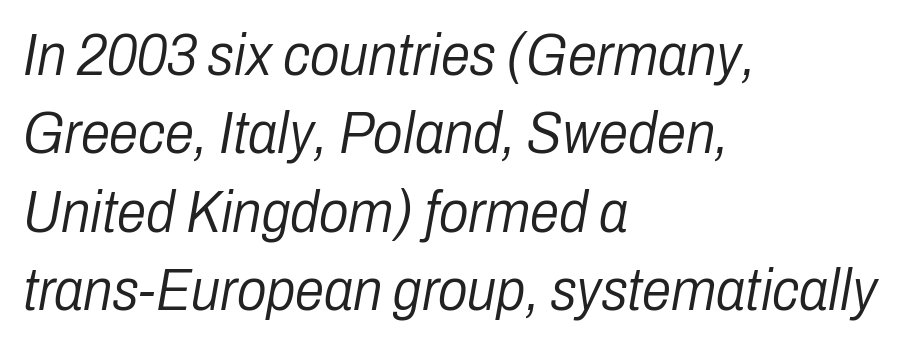
Whoever set this chose a conventional vertical rhythm. The letters advance in unequal steps, a hallmark of proportional type. Stems here are at most as thick as an everyday book face. Short note: letters normally spaced. Rule under the text: the space is simply empty.
